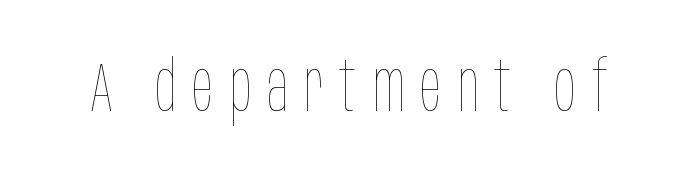
Summary of weight: not heavy and not bold. These lines are rendered in a variable-pitch font. Unlike italic type, these characters show no tilt at all. Nobody drew a line under any word here. A typesetter would call this heavily tracked-out type.
